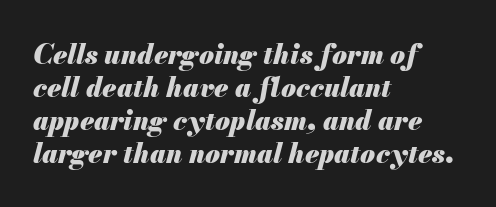
{"italic": "yes", "lean": "right", "slant_degrees": 13, "bold": "yes", "underline": "no", "align": "left", "line_spacing_ratio": 1.22, "letter_spacing": "normal", "letter_spacing_em": 0.0, "glyph_px": 27}
